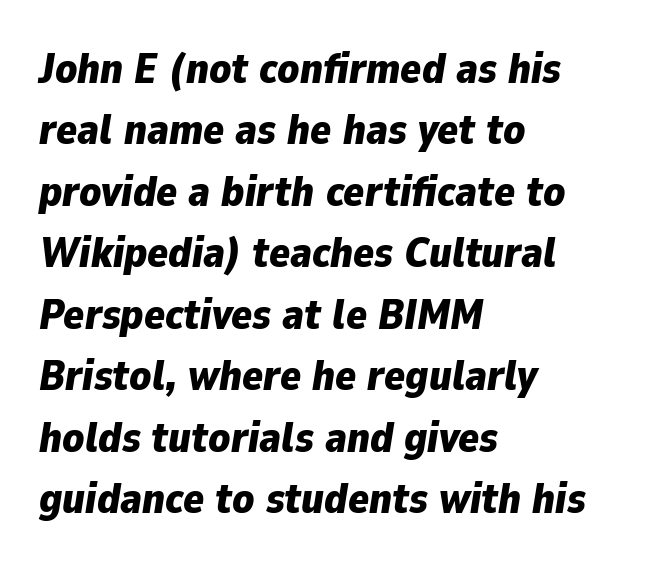
The words here are not underlined. Reading down the column, the eye jumps a familiar distance to each next line. These lines are rendered in a variable-pitch font. Designer's note — italics engaged. If you drew a ruler down the left edge, every line would touch it.
